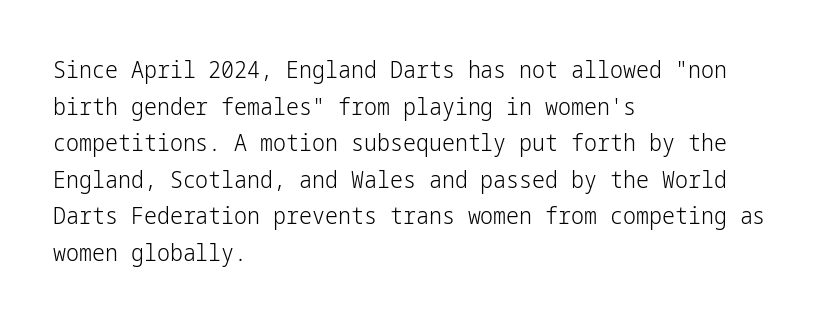
Q: Is the text bold? A: No.
Q: Is the text italic (slanted)? A: No, it is upright.
Q: Is the text underlined? A: No.
Q: How is the paragraph aligned? A: Left-aligned.
Q: Is the spacing between letters normal or unusually wide? A: Normal.
Q: Is the spacing between lines tight, normal or loose? A: Normal.
